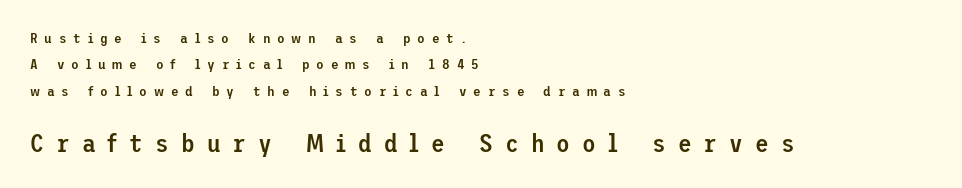
{"italic": "no", "bold": "semi", "underline": "no", "align": "left", "line_spacing_ratio": 1.88, "letter_spacing": "wide", "letter_spacing_em": 0.48, "larger_block": "second", "size_ratio": 1.79, "glyph_px": 25}
